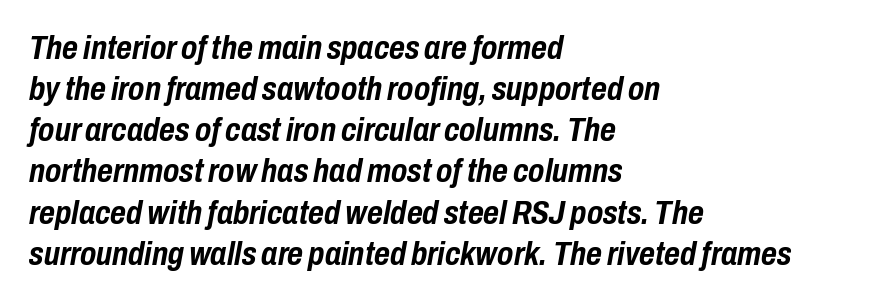
The image shows 34 px semibold, condensed type, italic (leaning right); set left-aligned, line spacing 1.21x, normal letter spacing, not underlined; low stroke contrast and a medium x-height.
